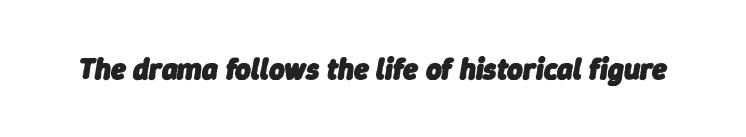
{"italic": "yes", "lean": "right", "slant_degrees": 9, "bold": "yes", "weight": "heavy", "width": "normal", "stroke_contrast": "low", "x_height": "medium", "monospaced": "no", "underline": "no", "letter_spacing": "normal", "letter_spacing_em": 0.0, "glyph_px": 30}
